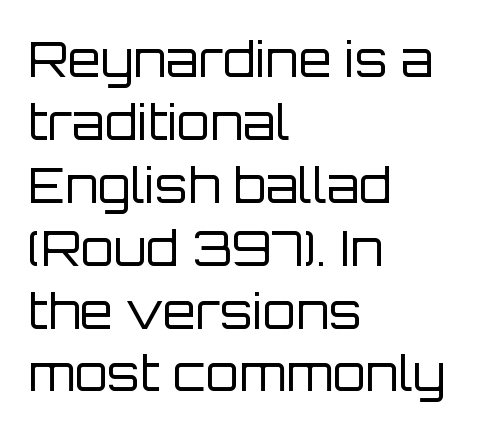
The text block is weighted toward the left margin, trailing off unevenly rightward. This block has exactly the height ordinary leading produces. Compared with a typical body face, this is equally light or lighter still. The rendering uses natural spacing where letterforms have individual widths. Rendered with straight, roman letterforms. Each word holds together tightly as a unit, with standard inter-letter gaps.
